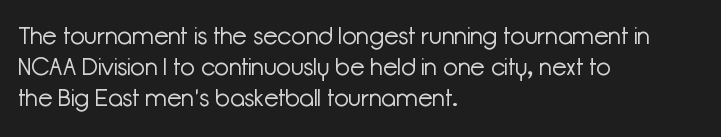
{"italic": "no", "bold": "no", "underline": "no", "align": "left", "line_spacing": "normal", "line_spacing_ratio": 1.29, "letter_spacing": "normal", "letter_spacing_em": 0.0, "glyph_px": 24}
